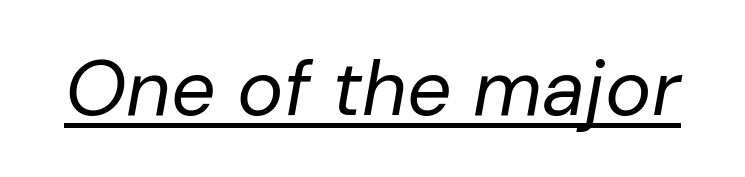
The image shows 78 px regular-weight type, italic (leaning right); set normal letter spacing, underlined; low stroke contrast and a medium x-height.
